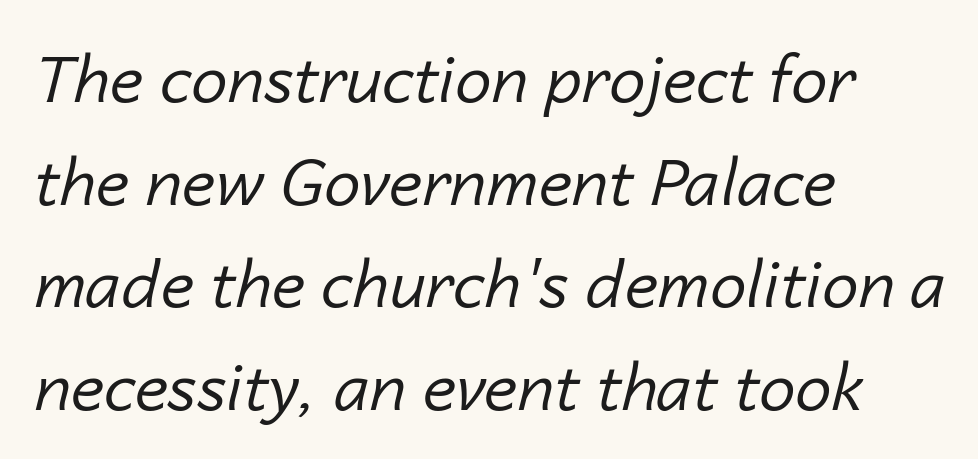
The rendering keeps characters at their native spacing. Line starts are locked; line ends wander. Every character sits at an angle, as italics do. Compared with typical paragraphs, the rows here are spaced about the same.
